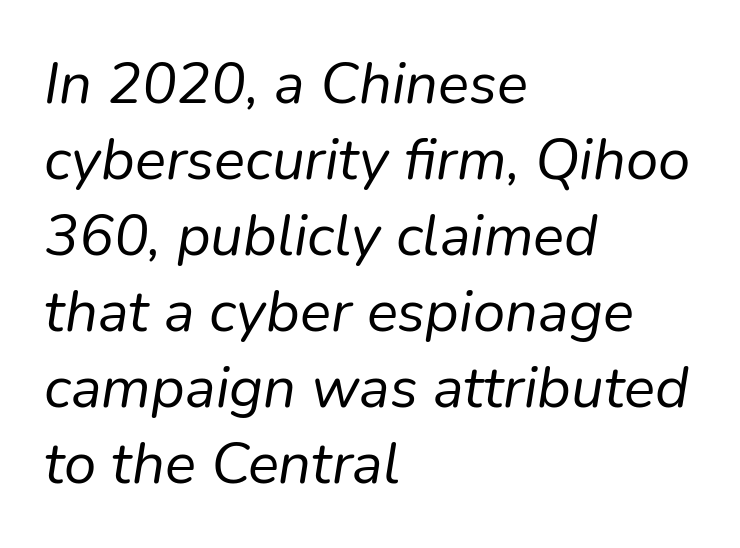
The image shows 58 px regular-weight type, italic (leaning right); set left-aligned, normal line spacing (1.31x), normal letter spacing, not underlined; low stroke contrast and a medium x-height.
